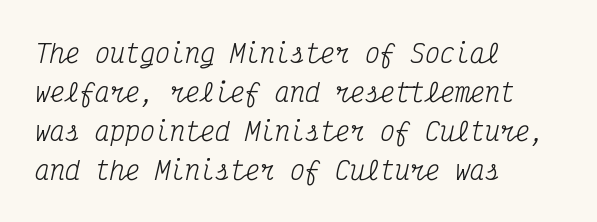
Q: Is the text bold? A: No.
Q: Is the text italic (slanted)? A: Yes, it leans right by about 12 degrees.
Q: Is the text underlined? A: No.
Q: How is the paragraph aligned? A: Left-aligned.
Q: Is the spacing between letters normal or unusually wide? A: Normal.
Q: Is the spacing between lines tight, normal or loose? A: Normal.
